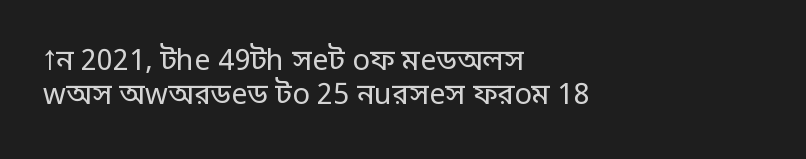
Q: Is the text bold? A: No.
Q: Is the text italic (slanted)? A: No, it is upright.
Q: Is the typeface a serif or a sans-serif typeface? A: Sans-serif.
Q: Is the text underlined? A: No.
Q: How is the paragraph aligned? A: Left-aligned.
Q: Is the spacing between letters normal or unusually wide? A: Normal.
Q: Width (condensed, normal, or wide)? A: Normal.
Q: Stroke contrast? A: Low.
Q: x-height? A: Large.
Q: Monospaced? A: No.
